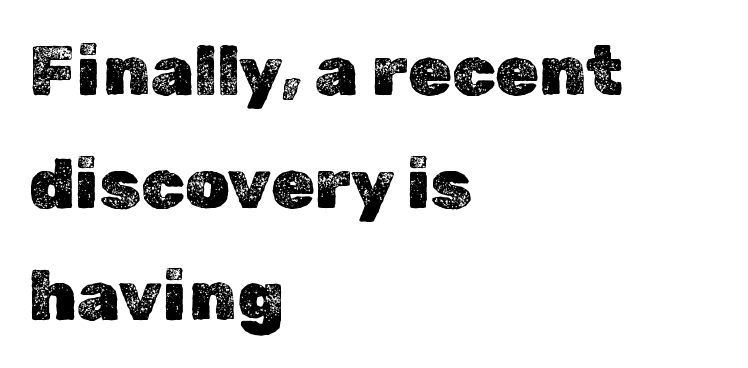
The image shows 70 px text type, upright; set left-aligned, normal line spacing (1.61x), normal letter spacing, not underlined; a medium x-height.
